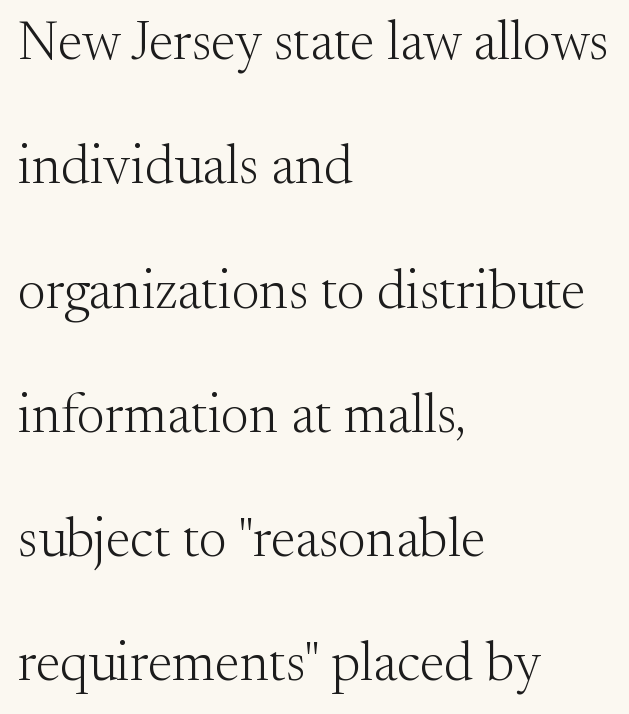
Looks like regular typesetting: each glyph gets only the width it needs. Line spacing here is loose. The letters stand straight up with perfectly vertical stems. Nobody drew a line under any word here. Unlike a clean sans, this face finishes its strokes with serifs.
